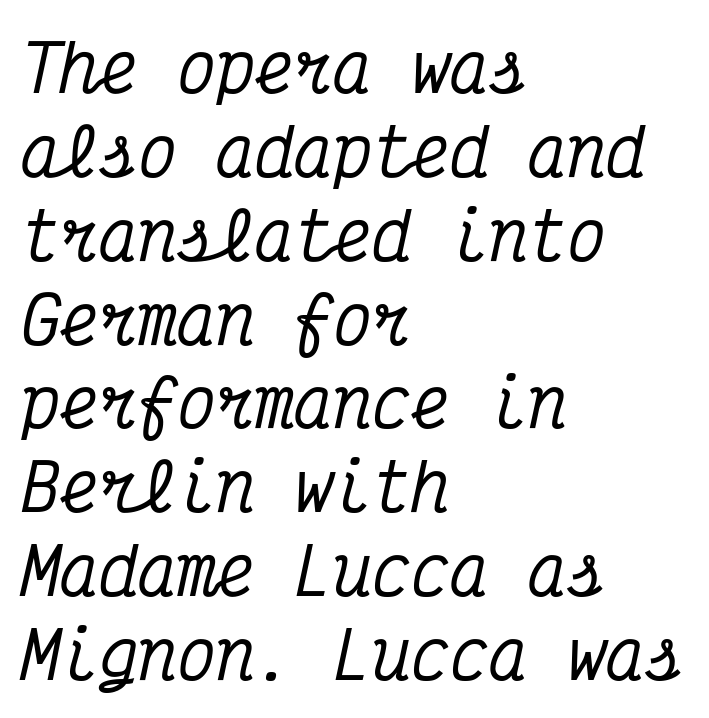
The area under the type is left untouched. Looks like terminal output: every glyph gets an equal slot. Rendered with sloped, italic letterforms. Glyph-to-glyph distance matches everyday printed text. Notice how descenders clear the ascenders below comfortably — that's standard leading.
